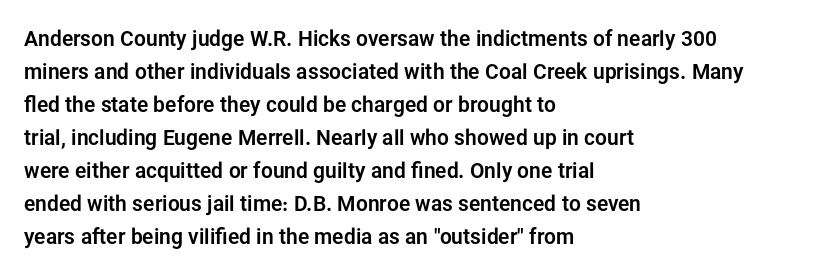
Do the letters lean? They stand straight. You could call the tracking neutral — neither tight nor loose. The passage shown is not underscored anywhere. The ragged edge is on the right, which tells us the setting is flush left. Students, observe: this is what conventionally led text looks like.
